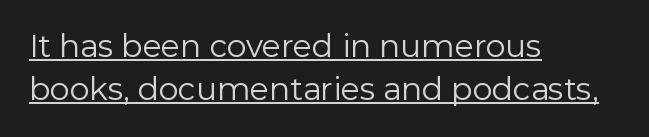
The image shows 34 px light sans-serif type, upright; set left-aligned, normal line spacing (1.27x), normal letter spacing, underlined; a medium x-height.
